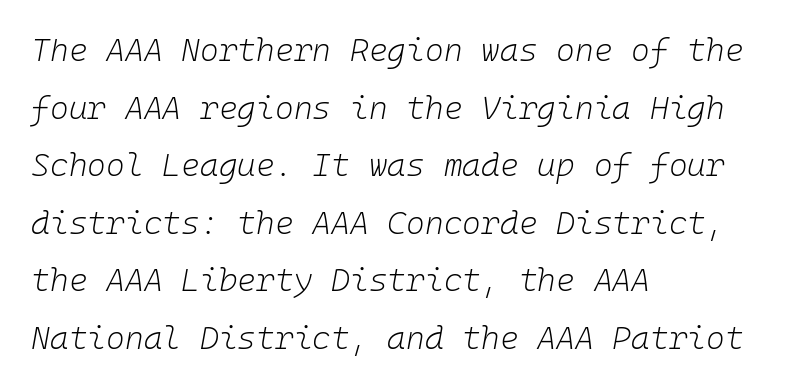
The image shows 32 px light type, italic (leaning right), monospaced; set left-aligned, line spacing 1.8x, normal letter spacing, not underlined; low stroke contrast and a medium x-height.
